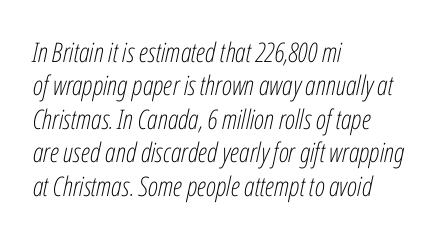
{"italic": "yes", "lean": "right", "slant_degrees": 12, "bold": "no", "underline": "no", "align": "left", "line_spacing_ratio": 1.24, "letter_spacing": "normal", "letter_spacing_em": 0.0, "glyph_px": 27}
